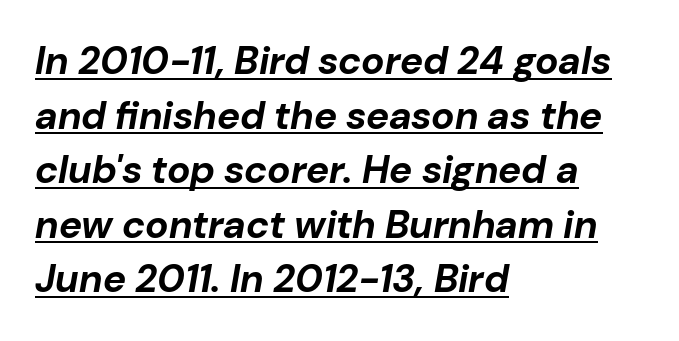
The image shows 39 px bold type, italic (leaning right); set left-aligned, normal line spacing (1.4x), normal letter spacing, underlined; low stroke contrast and a medium x-height.
